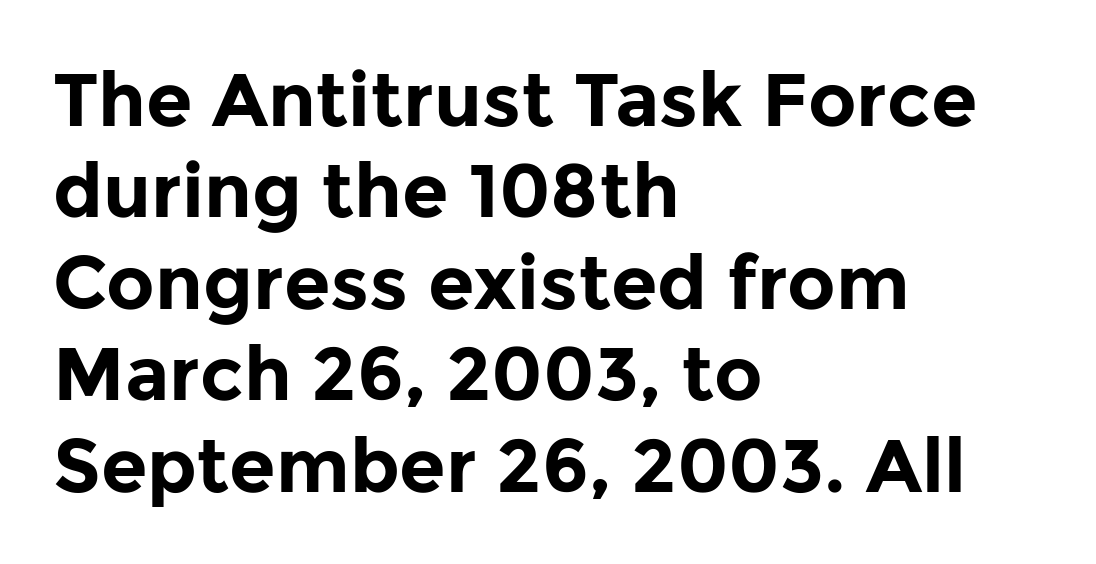
{"serif": "no", "italic": "no", "bold": "yes", "weight": "bold", "width": "normal", "stroke_contrast": "low", "x_height": "medium", "monospaced": "no", "underline": "no", "align": "left", "line_spacing_ratio": 1.22, "letter_spacing": "normal", "letter_spacing_em": 0.0, "glyph_px": 75}
